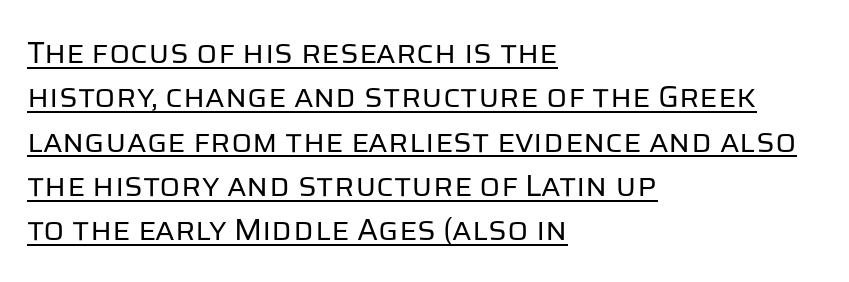
The image shows 31 px regular-weight sans-serif type, upright; set left-aligned, normal line spacing (1.43x), normal letter spacing, underlined; low stroke contrast and a large x-height.
